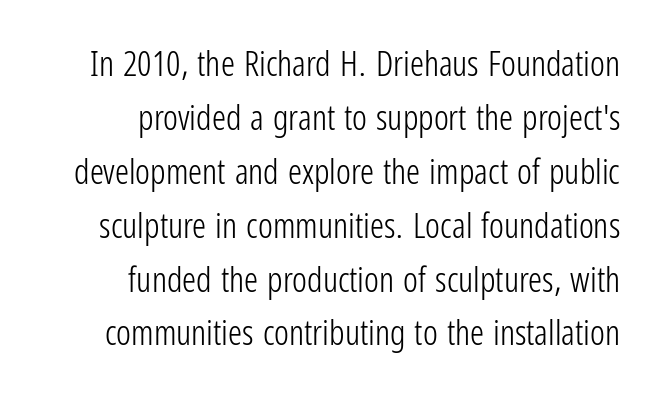
{"serif": "no", "italic": "no", "bold": "no", "weight": "light", "width": "condensed", "stroke_contrast": "low", "x_height": "medium", "monospaced": "no", "underline": "no", "align": "right", "line_spacing": "normal", "line_spacing_ratio": 1.54, "letter_spacing": "normal", "letter_spacing_em": 0.0, "glyph_px": 35}
